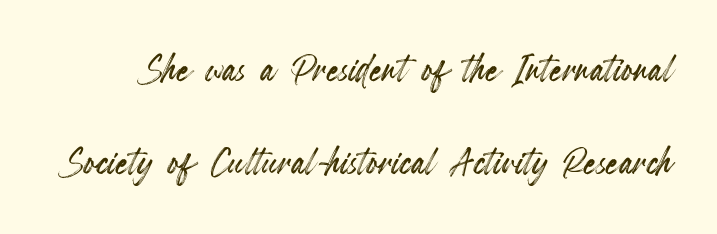
The image shows 50 px condensed type; set line spacing 1.87x, normal letter spacing, not underlined; a small x-height.
